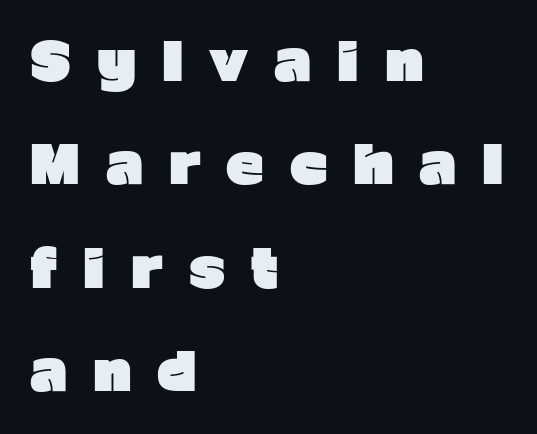
{"serif": "no", "italic": "no", "bold": "yes", "weight": "heavy", "width": "normal", "stroke_contrast": "low", "x_height": "medium", "monospaced": "no", "underline": "no", "align": "left", "line_spacing": "loose", "line_spacing_ratio": 1.99, "letter_spacing": "wide", "letter_spacing_em": 0.5, "glyph_px": 52}
